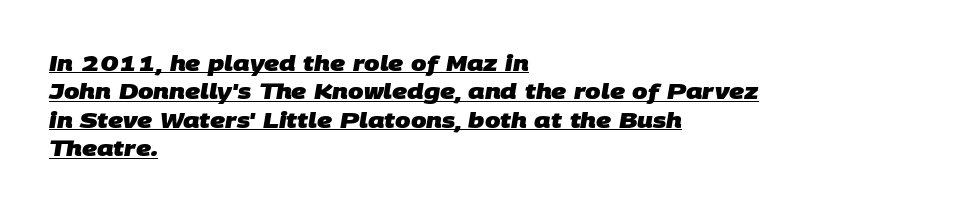
Tracking here is standard; glyphs follow each other at the usual distance. The specimen includes a rule beneath the text block's lines. A classic flush-left, rag-right setting is used for this passage. In terms of leading, this rendering sits right in the middle. On the weight axis this lands at bold, roughly 700.
